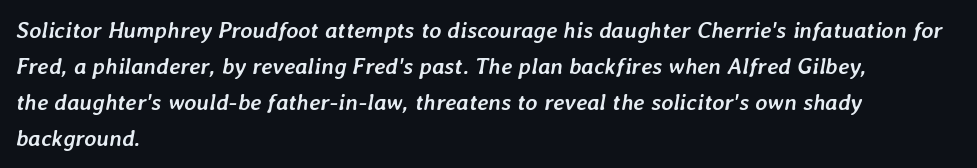
Q: Is the text bold? A: Yes.
Q: Is the text italic (slanted)? A: Yes, it leans right by about 7 degrees.
Q: Is the text underlined? A: No.
Q: How is the paragraph aligned? A: Left-aligned.
Q: Is the spacing between letters normal or unusually wide? A: Normal.
Q: Is the spacing between lines tight, normal or loose? A: Normal.
